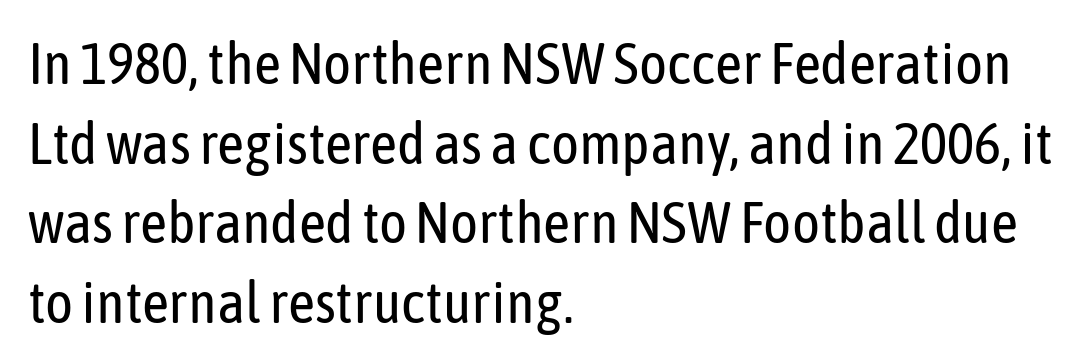
{"serif": "no", "italic": "no", "bold": "no", "weight": "regular", "width": "condensed", "stroke_contrast": "low", "x_height": "medium", "monospaced": "no", "underline": "no", "align": "left", "line_spacing": "normal", "line_spacing_ratio": 1.35, "letter_spacing": "normal", "letter_spacing_em": 0.0, "glyph_px": 59}
